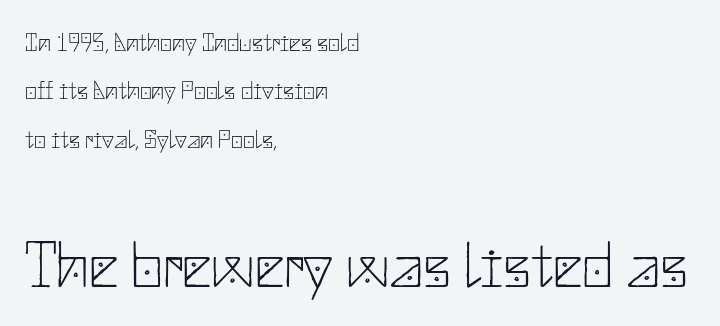
Q: Is the text bold? A: No.
Q: Is the text italic (slanted)? A: No, it is upright.
Q: Is the typeface a serif or a sans-serif typeface? A: Sans-serif.
Q: Is the text underlined? A: No.
Q: How is the paragraph aligned? A: Left-aligned.
Q: Is the spacing between letters normal or unusually wide? A: Normal.
Q: Which block of text is set in a larger size, the first (top) or the second (bottom)? A: The second (bottom) one.
Q: Width (condensed, normal, or wide)? A: Normal.
Q: Stroke contrast? A: Low.
Q: x-height? A: Small.
